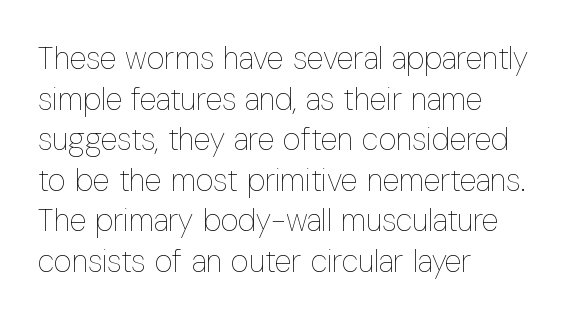
Q: Is the text bold? A: No.
Q: Is the text italic (slanted)? A: No, it is upright.
Q: Is the text underlined? A: No.
Q: How is the paragraph aligned? A: Left-aligned.
Q: Is the spacing between letters normal or unusually wide? A: Normal.
Q: Is the spacing between lines tight, normal or loose? A: Normal.
Q: Width (condensed, normal, or wide)? A: Condensed.
Q: Stroke contrast? A: Low.
Q: x-height? A: Medium.
Q: Monospaced? A: No.
